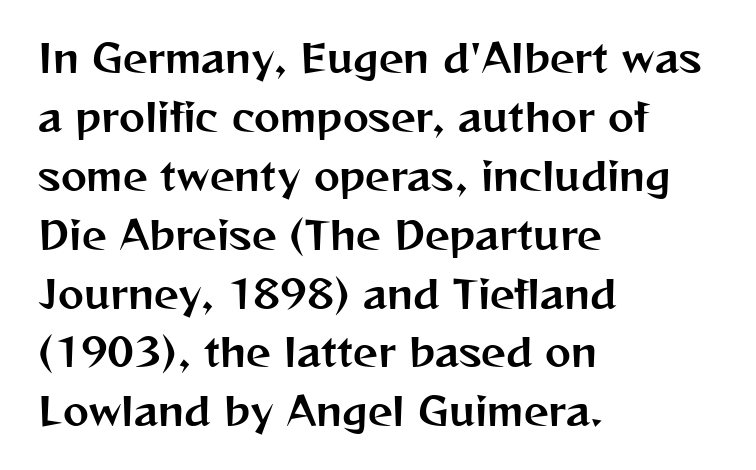
The image shows 39 px sans-serif type, upright; set left-aligned, normal line spacing (1.51x), normal letter spacing, not underlined; medium stroke contrast and a medium x-height.
